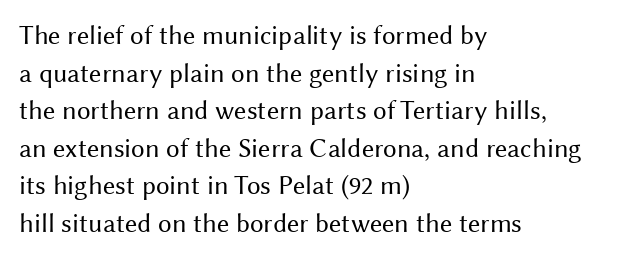
Notice how the stems are strictly vertical — no italics here. A bare baseline throughout the passage. Inter-character spacing is left at the font's built-in metrics. Vertical spacing — default. The ragged edge is on the right, which tells us the setting is flush left. The font sits on the lighter half of the weight spectrum, regular included.
